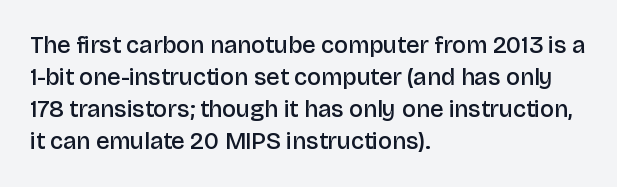
{"italic": "no", "bold": "semi", "underline": "no", "align": "left", "line_spacing": "normal", "line_spacing_ratio": 1.34, "letter_spacing": "normal", "letter_spacing_em": 0.0, "glyph_px": 24}
